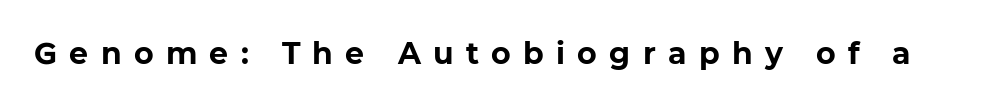
Q: Is the text bold? A: Yes.
Q: Is the typeface a serif or a sans-serif typeface? A: Sans-serif.
Q: Is the text underlined? A: No.
Q: Is the spacing between letters normal or unusually wide? A: Unusually wide.
Q: Width (condensed, normal, or wide)? A: Normal.
Q: Stroke contrast? A: Low.
Q: x-height? A: Medium.
Q: Monospaced? A: No.
